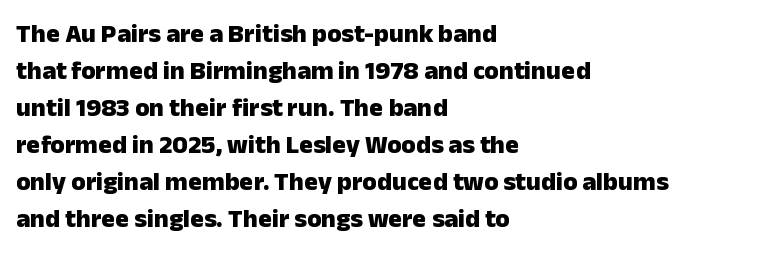
These words are printed bold, with thick strokes throughout. Between one letter and the next there's only the usual sliver of space. The letters stand straight up with perfectly vertical stems. The rendering anchors every line to the left-hand side. The leading is moderate, giving the passage an even texture.
